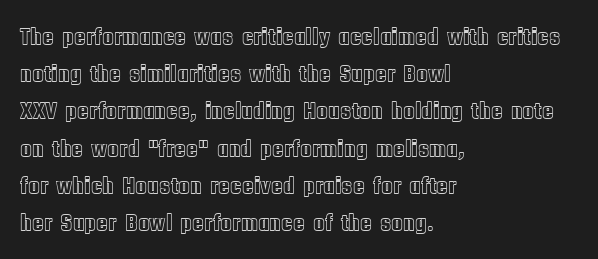
Q: Is the text italic (slanted)? A: No, it is upright.
Q: Is the text underlined? A: No.
Q: How is the paragraph aligned? A: Left-aligned.
Q: Is the spacing between letters normal or unusually wide? A: Normal.
Q: Is the spacing between lines tight, normal or loose? A: Normal.
